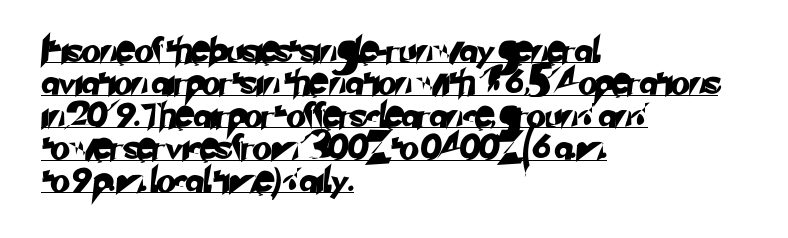
{"underline": "yes", "align": "left", "line_spacing": "normal", "line_spacing_ratio": 1.3, "letter_spacing": "normal", "letter_spacing_em": 0.0, "glyph_px": 25}
